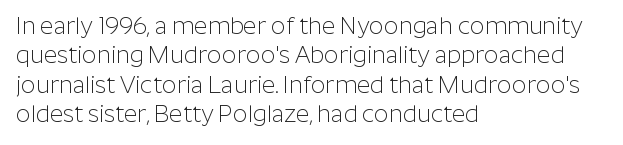
The image shows 23 px text type, upright; set left-aligned, normal line spacing (1.28x), normal letter spacing, not underlined.
